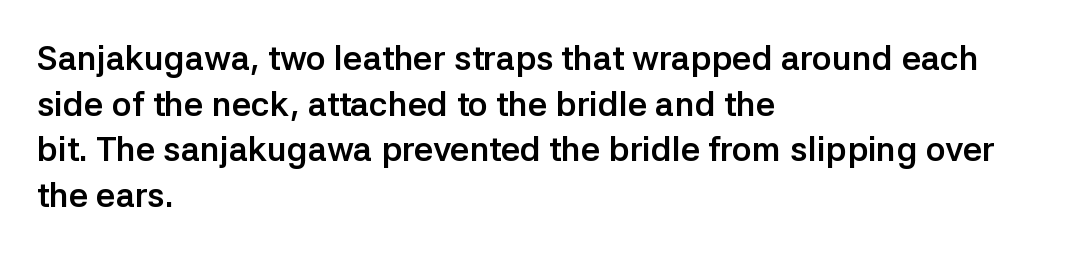
Is this a sans? Yes — the strokes have no serifs. Short and long lines alike share a common starting point at left. Line spacing here is normal. Decoration check: the copy has no underline.
